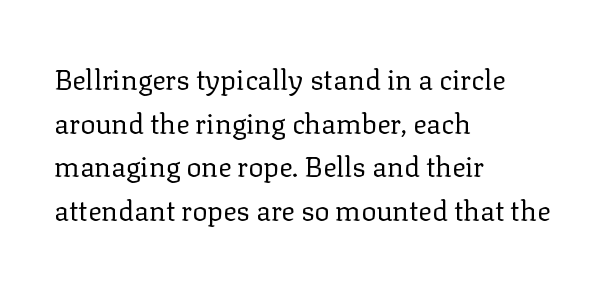
{"serif": "yes", "italic": "no", "bold": "no", "weight": "regular", "width": "normal", "stroke_contrast": "low", "x_height": "medium", "monospaced": "no", "underline": "no", "align": "left", "line_spacing": "normal", "line_spacing_ratio": 1.56, "letter_spacing": "normal", "letter_spacing_em": 0.0, "glyph_px": 28}
